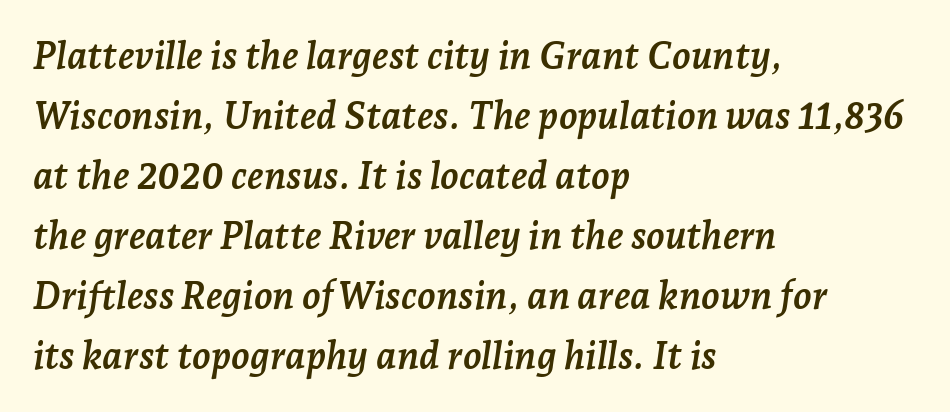
Q: Is the text bold? A: Yes.
Q: Is the text italic (slanted)? A: Yes, it leans right by about 7 degrees.
Q: Is the typeface a serif or a sans-serif typeface? A: Serif.
Q: Is the text underlined? A: No.
Q: How is the paragraph aligned? A: Left-aligned.
Q: Is the spacing between letters normal or unusually wide? A: Normal.
Q: Is the spacing between lines tight, normal or loose? A: Normal.
Q: Width (condensed, normal, or wide)? A: Normal.
Q: Stroke contrast? A: Low.
Q: x-height? A: Medium.
Q: Monospaced? A: No.
